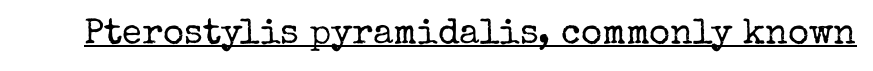
Q: Is the text bold? A: No.
Q: Is the text italic (slanted)? A: No, it is upright.
Q: Is the typeface a serif or a sans-serif typeface? A: Serif.
Q: Is the text underlined? A: Yes.
Q: Is the spacing between letters normal or unusually wide? A: Normal.
Q: Width (condensed, normal, or wide)? A: Normal.
Q: Stroke contrast? A: Low.
Q: x-height? A: Medium.
Q: Monospaced? A: No.
